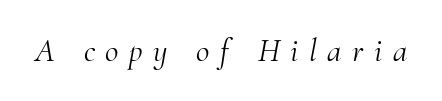
{"serif": "yes", "italic": "yes", "lean": "right", "slant_degrees": 10, "bold": "no", "weight": "light", "width": "normal", "stroke_contrast": "medium", "x_height": "small", "monospaced": "no", "underline": "no", "letter_spacing": "wide", "letter_spacing_em": 0.32, "glyph_px": 33}
